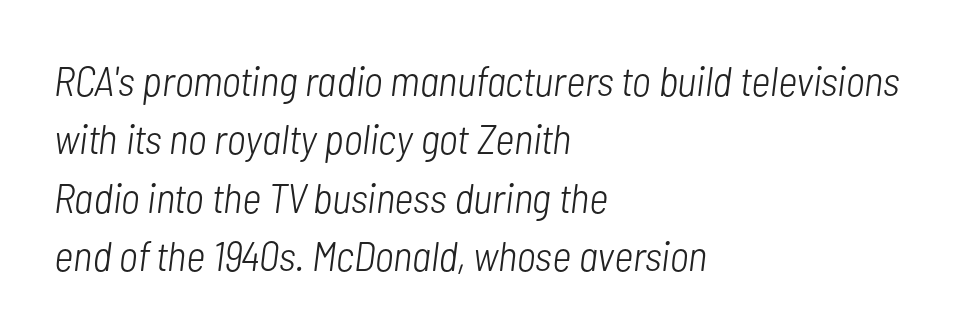
The image shows 42 px light, condensed type, italic (leaning right); set left-aligned, normal line spacing (1.39x), normal letter spacing, not underlined; low stroke contrast and a medium x-height.
